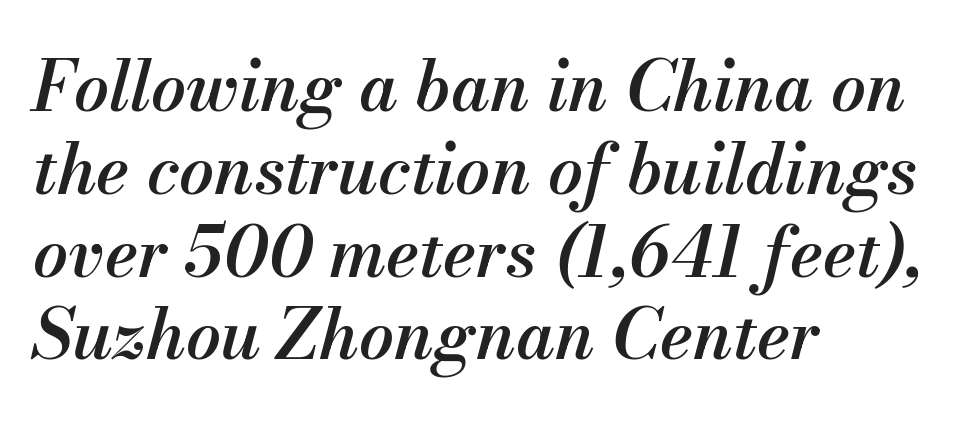
Q: Is the text bold? A: Semi-bold.
Q: Is the text italic (slanted)? A: Yes, it leans right by about 13 degrees.
Q: Is the text underlined? A: No.
Q: How is the paragraph aligned? A: Left-aligned.
Q: Is the spacing between letters normal or unusually wide? A: Normal.
Q: Width (condensed, normal, or wide)? A: Normal.
Q: Stroke contrast? A: Medium.
Q: x-height? A: Small.
Q: Monospaced? A: No.
